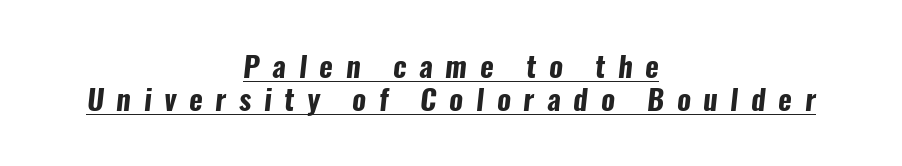
{"serif": "no", "bold": "yes", "weight": "bold", "width": "condensed", "stroke_contrast": "low", "x_height": "medium", "monospaced": "no", "underline": "yes", "align": "center", "line_spacing": "tight", "line_spacing_ratio": 1.14, "letter_spacing": "wide", "letter_spacing_em": 0.44, "glyph_px": 29}
